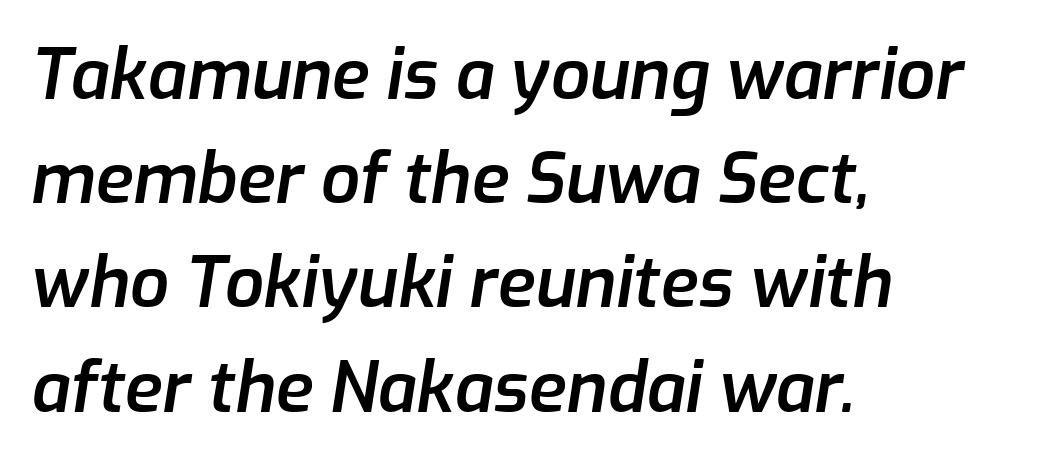
Q: Is the text bold? A: Semi-bold.
Q: Is the text italic (slanted)? A: Yes, it leans right by about 9 degrees.
Q: Is the text underlined? A: No.
Q: How is the paragraph aligned? A: Left-aligned.
Q: Is the spacing between letters normal or unusually wide? A: Normal.
Q: Is the spacing between lines tight, normal or loose? A: Normal.
Q: Width (condensed, normal, or wide)? A: Normal.
Q: Stroke contrast? A: Low.
Q: x-height? A: Medium.
Q: Monospaced? A: No.
